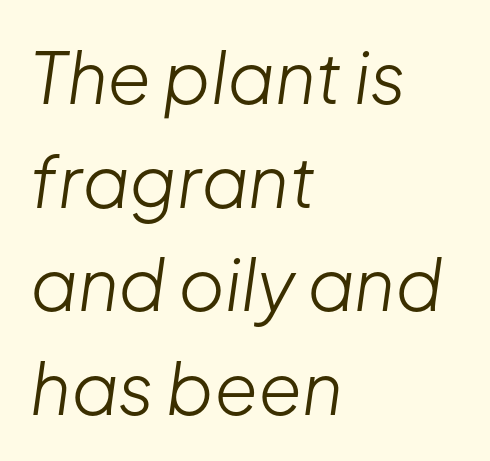
Q: Is the text bold? A: No.
Q: Is the text italic (slanted)? A: Yes, it leans right by about 8 degrees.
Q: Is the text underlined? A: No.
Q: How is the paragraph aligned? A: Left-aligned.
Q: Is the spacing between letters normal or unusually wide? A: Normal.
Q: Is the spacing between lines tight, normal or loose? A: Normal.
Q: Width (condensed, normal, or wide)? A: Normal.
Q: Stroke contrast? A: Low.
Q: x-height? A: Medium.
Q: Monospaced? A: No.
